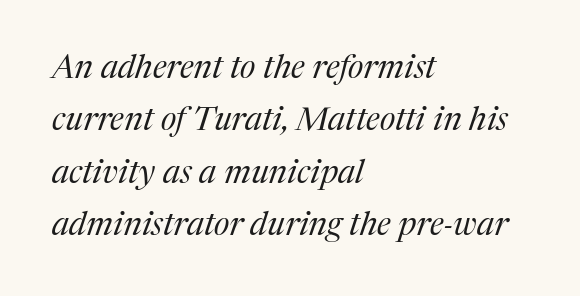
Q: Is the text bold? A: No.
Q: Is the text italic (slanted)? A: Yes, it leans right by about 17 degrees.
Q: Is the typeface a serif or a sans-serif typeface? A: Serif.
Q: Is the text underlined? A: No.
Q: How is the paragraph aligned? A: Left-aligned.
Q: Is the spacing between letters normal or unusually wide? A: Normal.
Q: Is the spacing between lines tight, normal or loose? A: Normal.
Q: Width (condensed, normal, or wide)? A: Normal.
Q: Stroke contrast? A: Medium.
Q: x-height? A: Medium.
Q: Monospaced? A: No.
